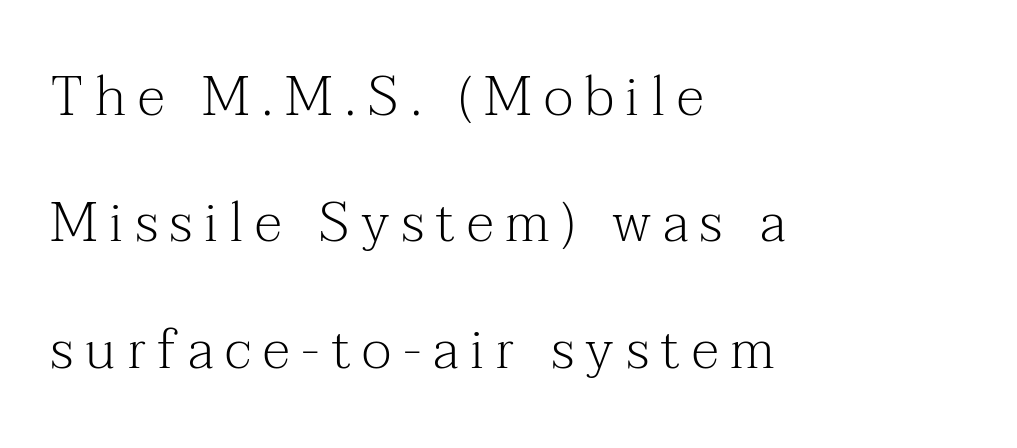
The block of text is sparse from top to bottom, with ample space between rows. Each letter keeps its own natural width here, so spacing adapts to shape. Rendered with straight, roman letterforms. Type without underlining. The cut favours lightness, reaching ordinary text weight at its darkest.
